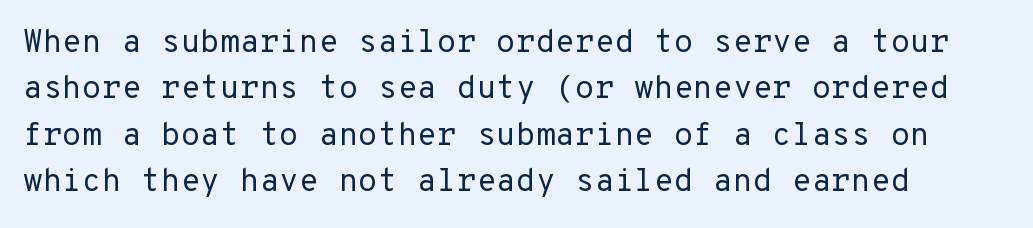
Q: Is the text bold? A: No.
Q: Is the text italic (slanted)? A: No, it is upright.
Q: Is the typeface a serif or a sans-serif typeface? A: Sans-serif.
Q: Is the text underlined? A: No.
Q: How is the paragraph aligned? A: Left-aligned.
Q: Is the spacing between letters normal or unusually wide? A: Normal.
Q: Is the spacing between lines tight, normal or loose? A: Normal.
Q: Width (condensed, normal, or wide)? A: Normal.
Q: Stroke contrast? A: Low.
Q: x-height? A: Medium.
